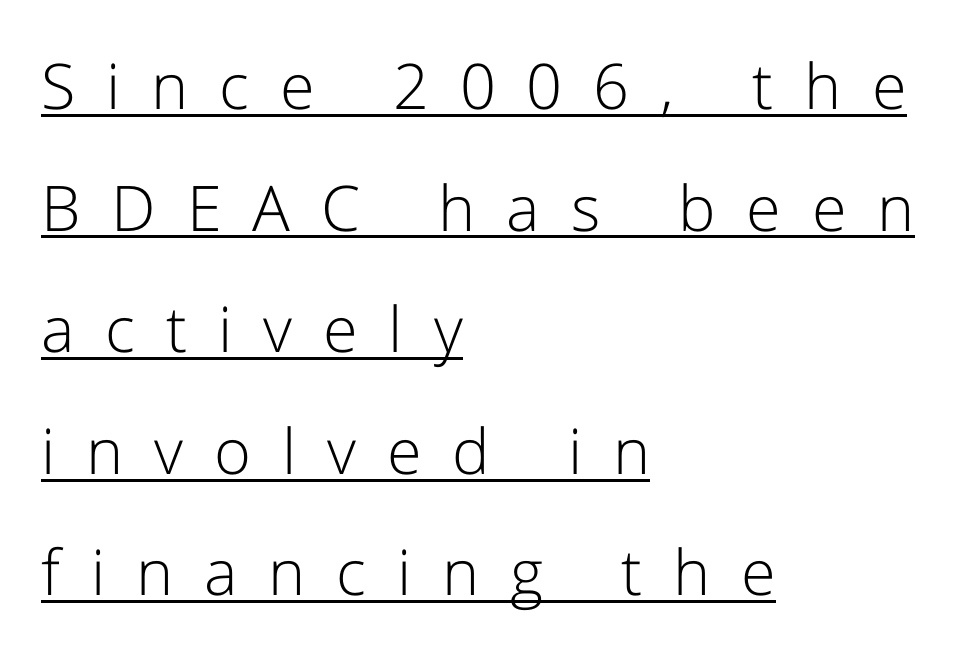
Vertical strokes here are truly vertical. In terms of letterspacing, this is a distinctly airy, spread setting. Horizontally, the lines are justified to the leading edge only. Whoever set this chose breathing room over compactness in the vertical rhythm.
